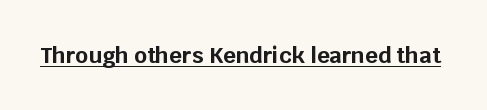
Q: Is the text bold? A: Yes.
Q: Is the text italic (slanted)? A: No, it is upright.
Q: Is the text underlined? A: Yes.
Q: Is the spacing between letters normal or unusually wide? A: Normal.
